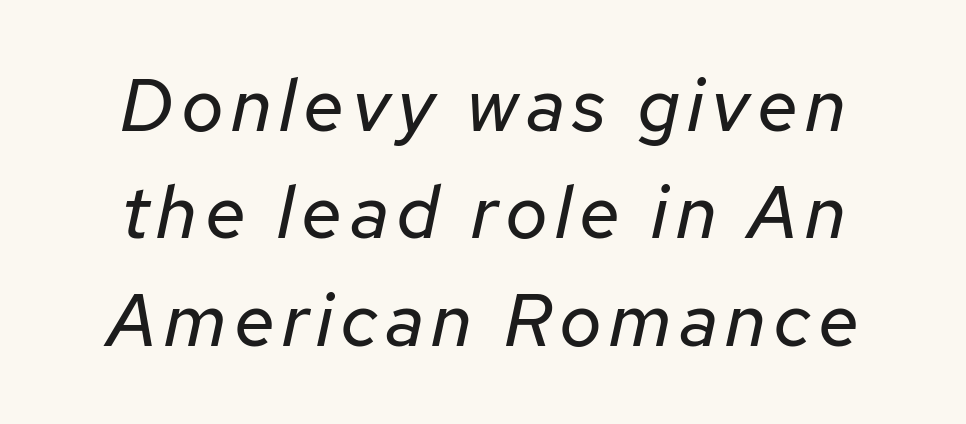
{"italic": "yes", "lean": "right", "slant_degrees": 12, "bold": "no", "weight": "regular", "width": "normal", "stroke_contrast": "low", "x_height": "medium", "monospaced": "no", "underline": "no", "align": "center", "line_spacing": "normal", "line_spacing_ratio": 1.45, "glyph_px": 74}
